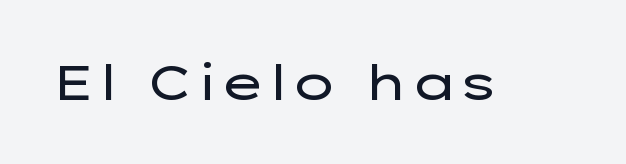
{"serif": "no", "italic": "no", "bold": "no", "weight": "regular", "width": "wide", "stroke_contrast": "low", "x_height": "medium", "monospaced": "no", "underline": "no", "letter_spacing": "normal", "letter_spacing_em": 0.0, "glyph_px": 49}
